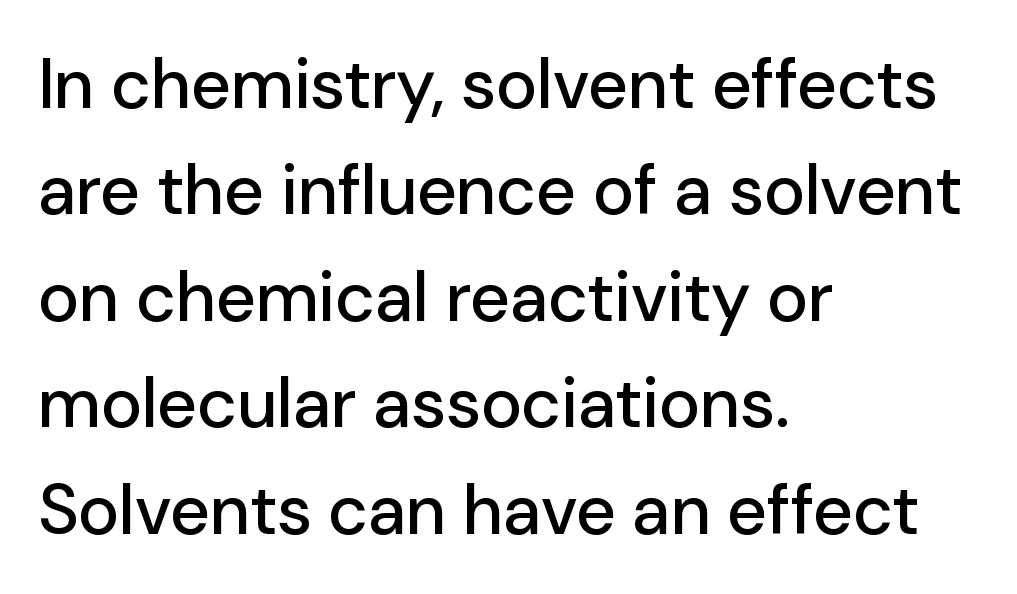
The image shows 70 px sans-serif type, upright; set left-aligned, normal line spacing (1.52x), normal letter spacing, not underlined; low stroke contrast and a medium x-height.
